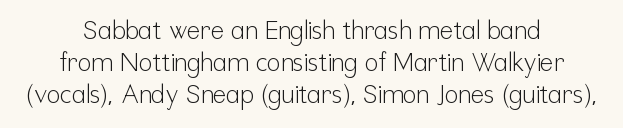
{"italic": "no", "bold": "no", "underline": "no", "line_spacing": "normal", "line_spacing_ratio": 1.28, "letter_spacing": "normal", "letter_spacing_em": 0.0, "glyph_px": 25}
